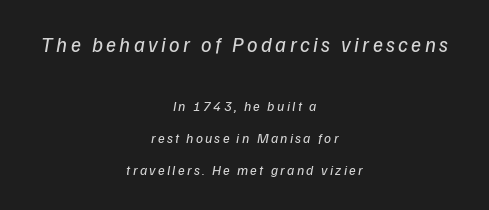
Q: Is the text bold? A: No.
Q: Is the text italic (slanted)? A: Yes, it leans right by about 9 degrees.
Q: Is the text underlined? A: No.
Q: How is the paragraph aligned? A: Centered.
Q: Is the spacing between lines tight, normal or loose? A: Loose.
Q: Which block of text is set in a larger size, the first (top) or the second (bottom)? A: The first (top) one.
